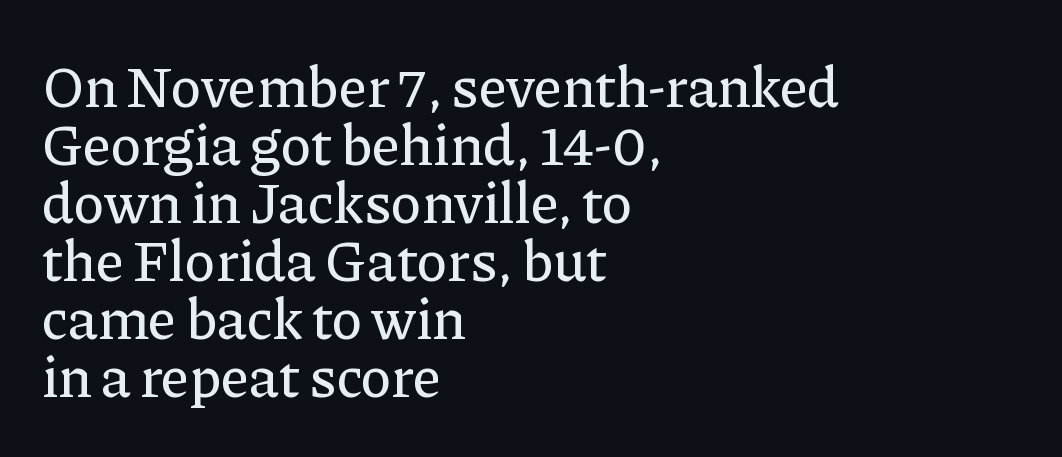
{"serif": "yes", "italic": "no", "width": "normal", "stroke_contrast": "low", "x_height": "medium", "monospaced": "no", "underline": "no", "align": "left", "line_spacing": "tight", "line_spacing_ratio": 1.0, "letter_spacing": "normal", "letter_spacing_em": 0.0, "glyph_px": 58}
